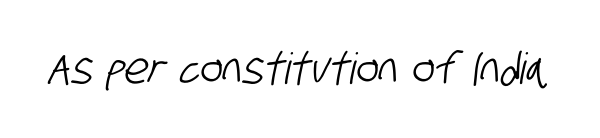
The passage shown is not underscored anywhere. This is sans-serif lettering, the kind often seen on screens and signage. This rendering leaves character spacing at its baseline value. The face used here is proportionally spaced, like ordinary book or web type.
